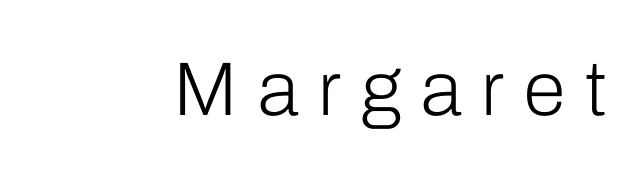
Unlike italic type, these characters show no tilt at all. Look at the bottom of the vertical strokes: they stop flat, with no serifs. Think of a printed novel: that variable character pitch is what you see here. Quick note: underline off. The passage shown is not bold in any degree.
